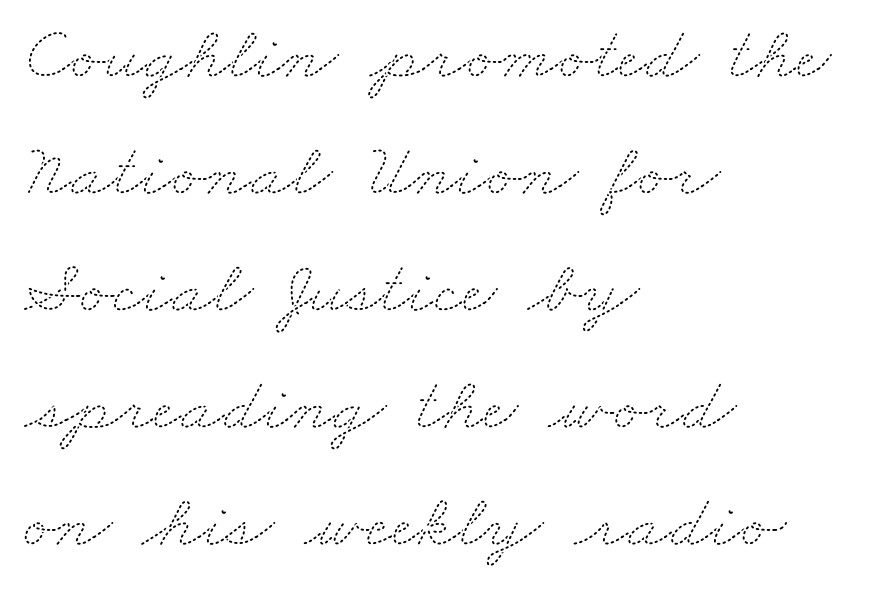
The image shows 76 px thin, wide type; set left-aligned, normal line spacing (1.54x), normal letter spacing, not underlined; medium stroke contrast and a small x-height.
